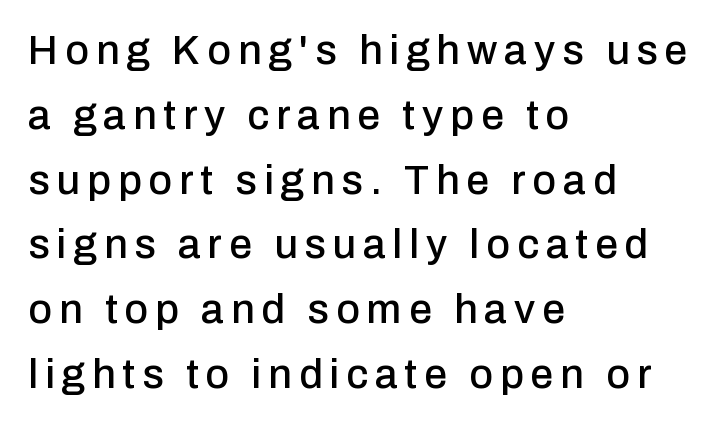
{"serif": "no", "italic": "no", "width": "normal", "stroke_contrast": "low", "x_height": "medium", "monospaced": "no", "underline": "no", "align": "left", "line_spacing": "normal", "line_spacing_ratio": 1.58, "glyph_px": 41}
